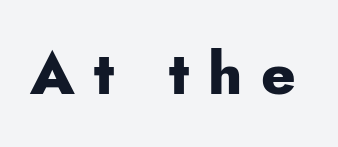
Type without underlining. Spacing verdict: proportional, widths tailored to each character. Compared with an ordinary text face, these strokes are far heavier — a full bold. You can tell from the bare stems that sans-serif type was used.
